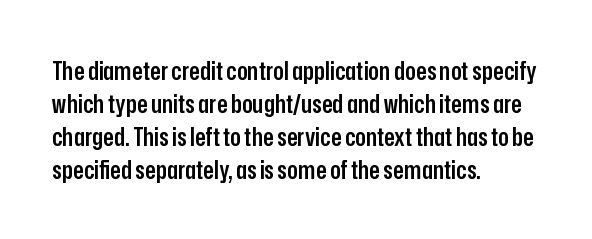
The image shows 25 px text type, upright; set left-aligned, normal line spacing (1.32x), normal letter spacing, not underlined.
